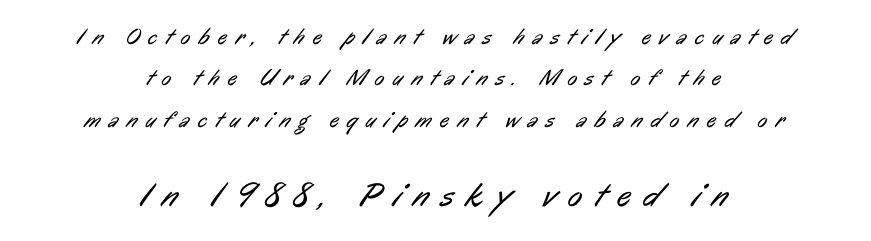
Q: Is the text bold? A: No.
Q: Is the typeface a serif or a sans-serif typeface? A: Sans-serif.
Q: Is the text underlined? A: No.
Q: How is the paragraph aligned? A: Centered.
Q: Is the spacing between letters normal or unusually wide? A: Unusually wide.
Q: Which block of text is set in a larger size, the first (top) or the second (bottom)? A: The second (bottom) one.
Q: Width (condensed, normal, or wide)? A: Condensed.
Q: Stroke contrast? A: Low.
Q: x-height? A: Medium.
Q: Monospaced? A: No.
